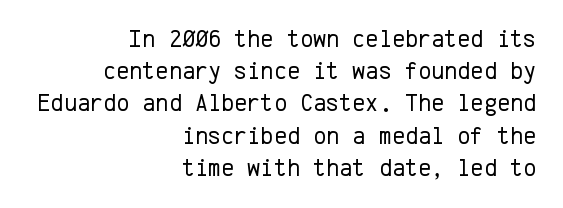
The image shows 25 px text type, upright; set right-aligned, normal line spacing (1.29x), normal letter spacing, not underlined.
